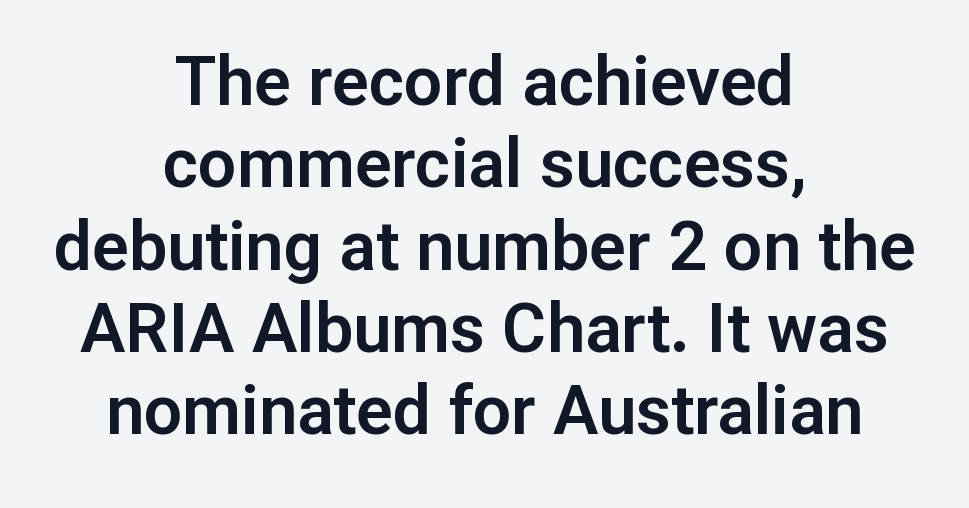
{"serif": "no", "italic": "no", "width": "normal", "stroke_contrast": "low", "x_height": "medium", "monospaced": "no", "underline": "no", "align": "center", "line_spacing_ratio": 1.21, "letter_spacing": "normal", "letter_spacing_em": 0.0, "glyph_px": 68}
